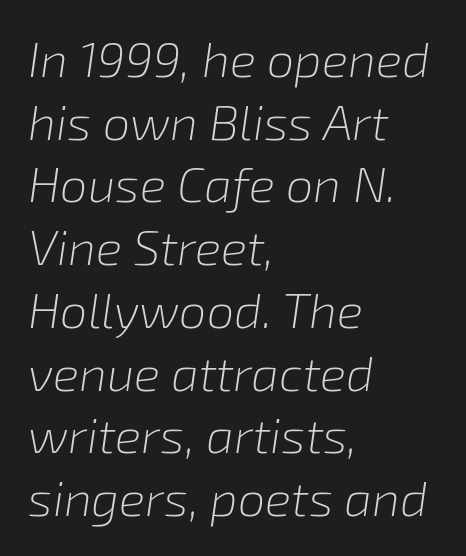
Q: Is the text bold? A: No.
Q: Is the text italic (slanted)? A: Yes, it leans right by about 8 degrees.
Q: Is the text underlined? A: No.
Q: How is the paragraph aligned? A: Left-aligned.
Q: Is the spacing between letters normal or unusually wide? A: Normal.
Q: Is the spacing between lines tight, normal or loose? A: Normal.
Q: Width (condensed, normal, or wide)? A: Normal.
Q: Stroke contrast? A: Low.
Q: x-height? A: Medium.
Q: Monospaced? A: No.
